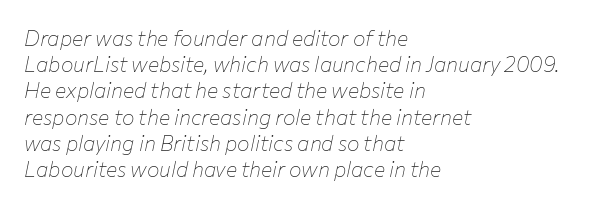
{"italic": "yes", "lean": "right", "slant_degrees": 12, "bold": "no", "underline": "no", "align": "left", "line_spacing": "normal", "line_spacing_ratio": 1.25, "letter_spacing": "normal", "letter_spacing_em": 0.0, "glyph_px": 21}
